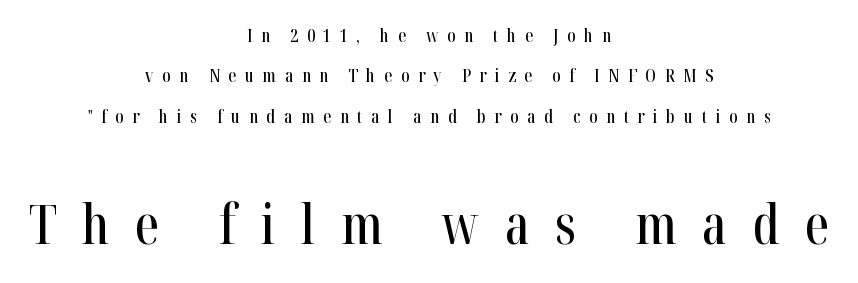
The image shows 54 px condensed serif type, upright; set centered, loose line spacing (2.24x), unusually wide letter spacing (+0.47 em), not underlined; the second (bottom) block is 3.0x larger; high stroke contrast and a medium x-height.
